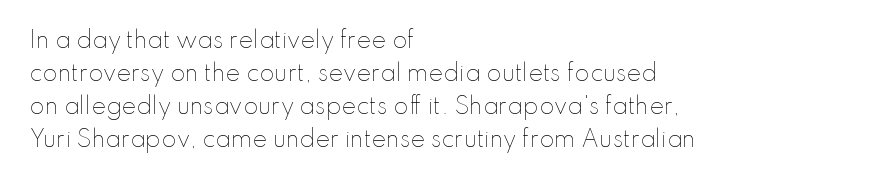
Q: Is the text bold? A: No.
Q: Is the text italic (slanted)? A: No, it is upright.
Q: Is the text underlined? A: No.
Q: How is the paragraph aligned? A: Left-aligned.
Q: Is the spacing between letters normal or unusually wide? A: Normal.
Q: Is the spacing between lines tight, normal or loose? A: Normal.
